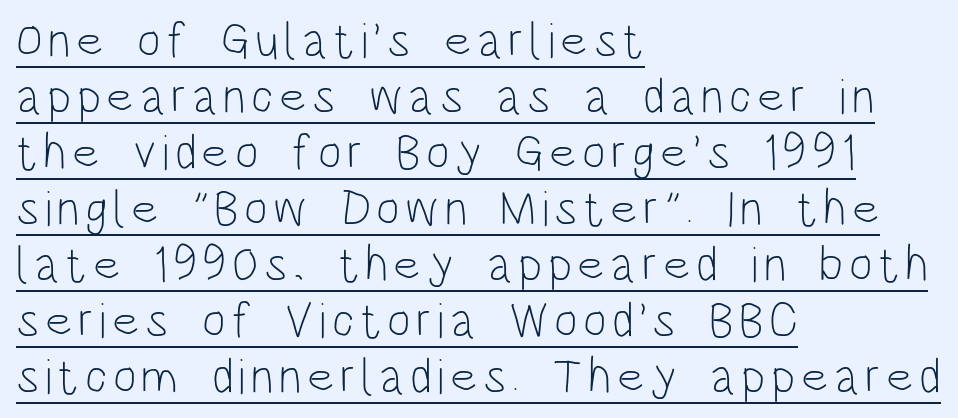
You could not count columns in this text — the font is proportionally spaced. These lines were composed using upright roman letters. Emphasis is given by a line drawn under the lettering. The glyphs in this specimen are sans serif. Closely set lines give the paragraph a compact silhouette. These glyphs show unthickened strokes, regular width or finer.
